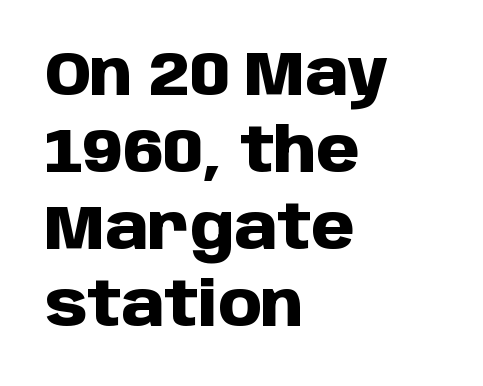
The image shows 62 px heavy sans-serif type, upright; set left-aligned, line spacing 1.24x, normal letter spacing, not underlined; low stroke contrast and a large x-height.
